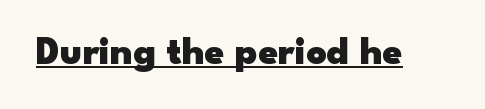
The image shows 39 px heavy, wide sans-serif type, upright; set normal letter spacing, underlined; low stroke contrast and a small x-height.
